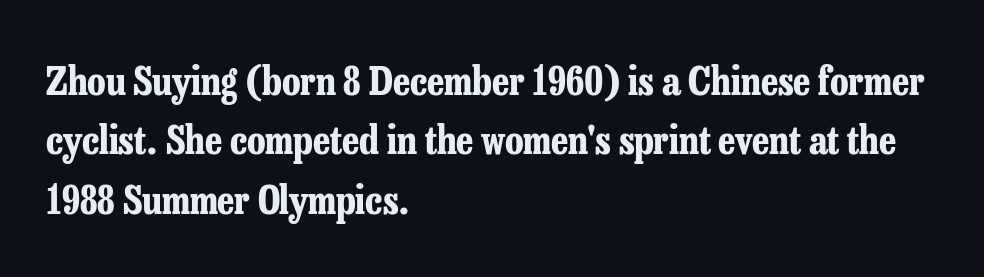
Q: Is the text bold? A: Yes.
Q: Is the text italic (slanted)? A: No, it is upright.
Q: Is the typeface a serif or a sans-serif typeface? A: Serif.
Q: Is the text underlined? A: No.
Q: How is the paragraph aligned? A: Left-aligned.
Q: Is the spacing between letters normal or unusually wide? A: Normal.
Q: Is the spacing between lines tight, normal or loose? A: Normal.
Q: Width (condensed, normal, or wide)? A: Condensed.
Q: Stroke contrast? A: Low.
Q: x-height? A: Medium.
Q: Monospaced? A: No.
